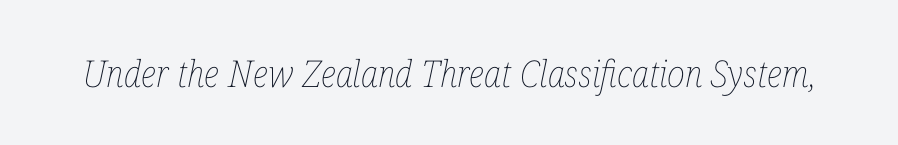
Q: Is the text bold? A: No.
Q: Is the text italic (slanted)? A: Yes, it leans right by about 12 degrees.
Q: Is the text underlined? A: No.
Q: Is the spacing between letters normal or unusually wide? A: Normal.
Q: Width (condensed, normal, or wide)? A: Condensed.
Q: Stroke contrast? A: Low.
Q: x-height? A: Medium.
Q: Monospaced? A: No.
